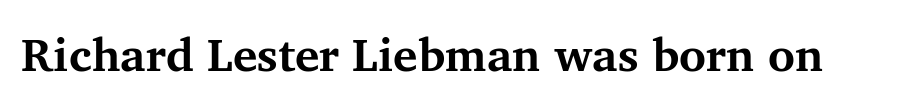
The image shows 46 px bold serif type, upright; set normal letter spacing, not underlined; medium stroke contrast and a medium x-height.
